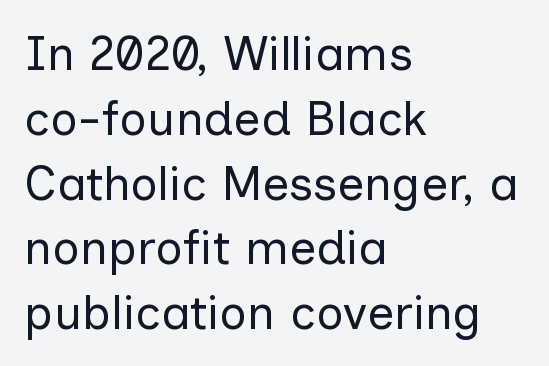
Q: Is the text bold? A: No.
Q: Is the text italic (slanted)? A: No, it is upright.
Q: Is the typeface a serif or a sans-serif typeface? A: Sans-serif.
Q: Is the text underlined? A: No.
Q: How is the paragraph aligned? A: Left-aligned.
Q: Is the spacing between letters normal or unusually wide? A: Normal.
Q: Is the spacing between lines tight, normal or loose? A: Normal.
Q: Width (condensed, normal, or wide)? A: Normal.
Q: Stroke contrast? A: Low.
Q: x-height? A: Medium.
Q: Monospaced? A: No.
